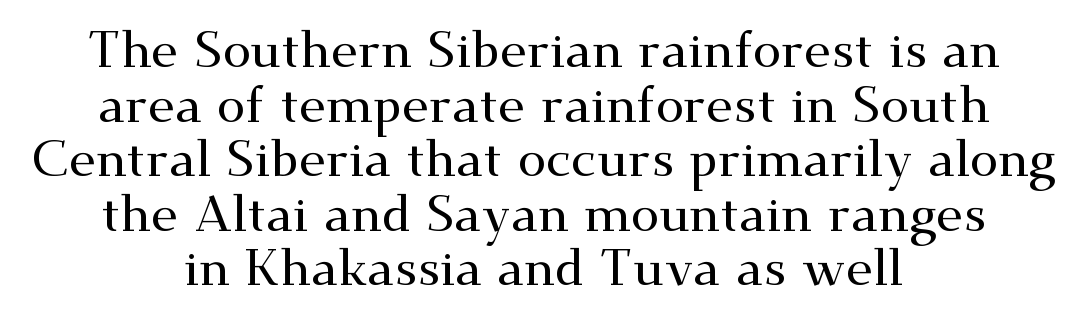
Q: Is the text italic (slanted)? A: No, it is upright.
Q: Is the typeface a serif or a sans-serif typeface? A: Serif.
Q: Is the text underlined? A: No.
Q: How is the paragraph aligned? A: Centered.
Q: Is the spacing between letters normal or unusually wide? A: Normal.
Q: Is the spacing between lines tight, normal or loose? A: Tight.
Q: Width (condensed, normal, or wide)? A: Wide.
Q: Stroke contrast? A: Medium.
Q: x-height? A: Small.
Q: Monospaced? A: No.
